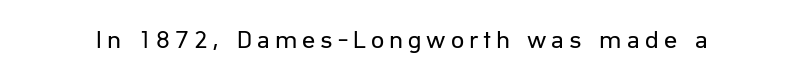
Q: Is the text bold? A: No.
Q: Is the text italic (slanted)? A: No, it is upright.
Q: Is the text underlined? A: No.
